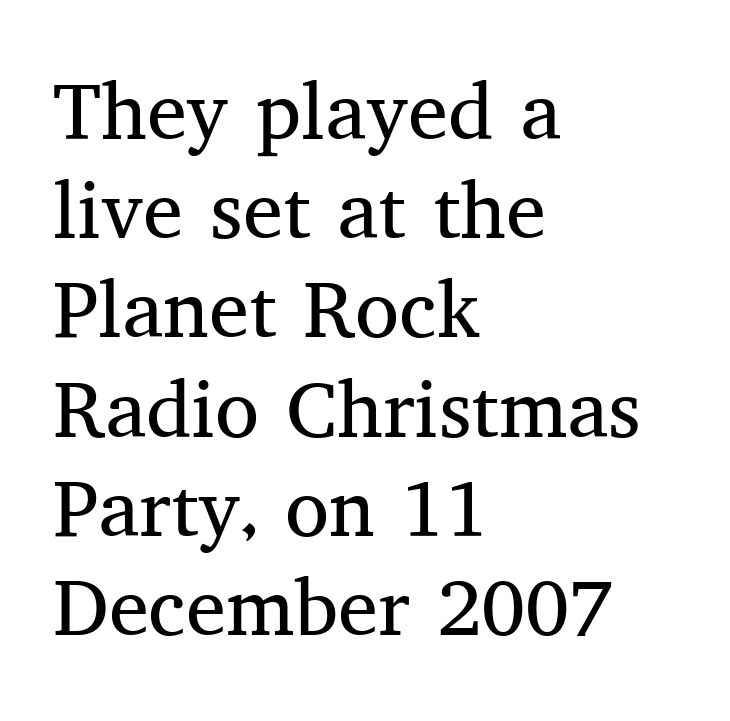
Q: Is the text bold? A: No.
Q: Is the text italic (slanted)? A: No, it is upright.
Q: Is the typeface a serif or a sans-serif typeface? A: Serif.
Q: Is the text underlined? A: No.
Q: How is the paragraph aligned? A: Left-aligned.
Q: Is the spacing between letters normal or unusually wide? A: Normal.
Q: Width (condensed, normal, or wide)? A: Normal.
Q: Stroke contrast? A: Medium.
Q: x-height? A: Medium.
Q: Monospaced? A: No.
